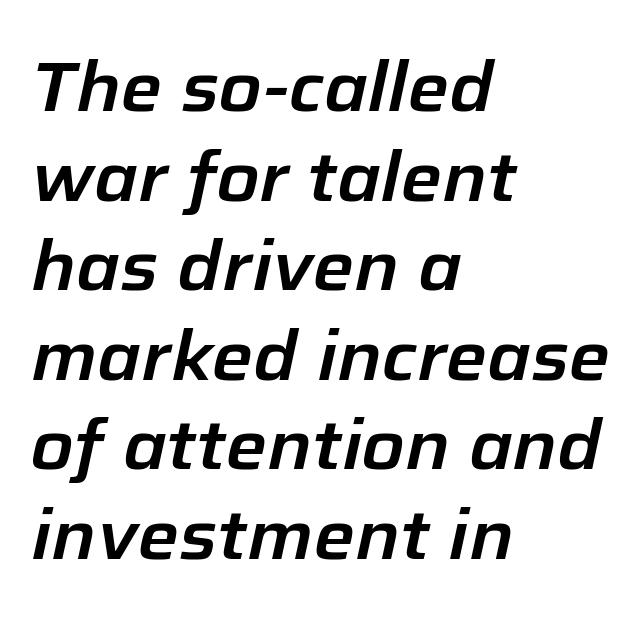
Looks like regular typesetting: each glyph gets only the width it needs. Teacher's note: observe the even left margin — that is flush-left alignment. The rendering keeps characters at their native spacing. Normally led — the rows are evenly, conventionally spaced.
